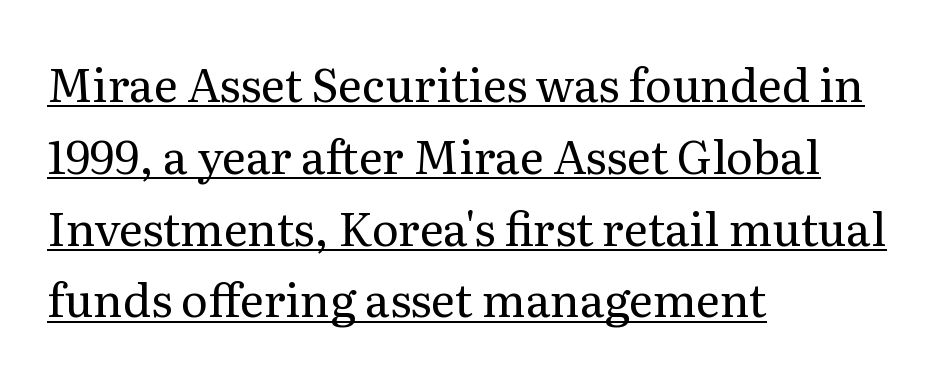
Q: Is the text bold? A: No.
Q: Is the text italic (slanted)? A: No, it is upright.
Q: Is the typeface a serif or a sans-serif typeface? A: Serif.
Q: Is the text underlined? A: Yes.
Q: How is the paragraph aligned? A: Left-aligned.
Q: Is the spacing between letters normal or unusually wide? A: Normal.
Q: Is the spacing between lines tight, normal or loose? A: Normal.
Q: Width (condensed, normal, or wide)? A: Normal.
Q: Stroke contrast? A: Medium.
Q: x-height? A: Medium.
Q: Monospaced? A: No.
